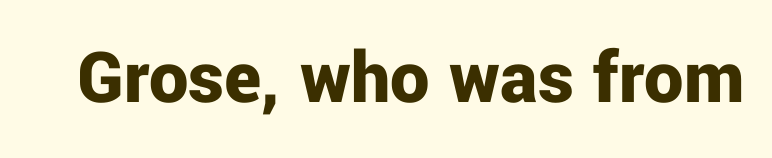
{"serif": "no", "italic": "no", "bold": "yes", "weight": "bold", "width": "normal", "stroke_contrast": "low", "x_height": "medium", "monospaced": "no", "underline": "no", "letter_spacing": "normal", "letter_spacing_em": 0.0, "glyph_px": 78}
